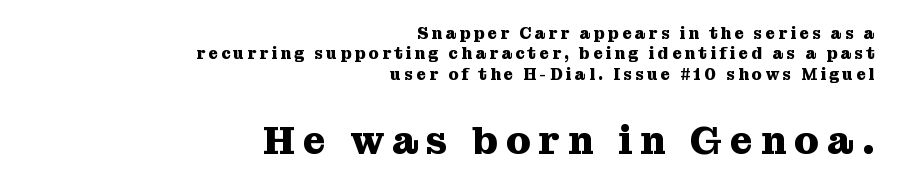
The image shows 39 px heavy serif type, upright; set right-aligned, normal line spacing (1.27x), unusually wide letter spacing (+0.21 em), not underlined; the second (bottom) block is 2.44x larger; medium stroke contrast and a medium x-height.
